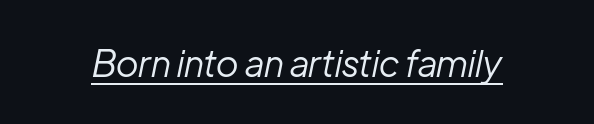
The image shows 36 px regular-weight type, italic (leaning right); set normal letter spacing, underlined; low stroke contrast and a medium x-height.
